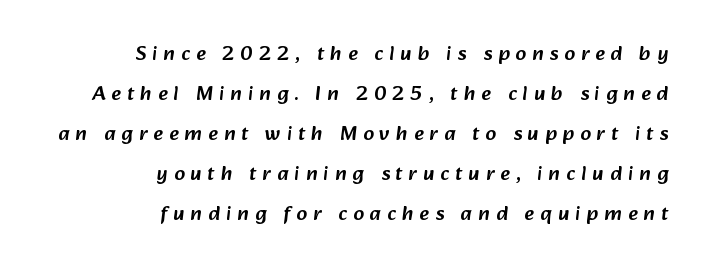
{"underline": "no", "align": "right", "line_spacing": "loose", "line_spacing_ratio": 1.9, "letter_spacing": "wide", "letter_spacing_em": 0.29, "glyph_px": 21}
